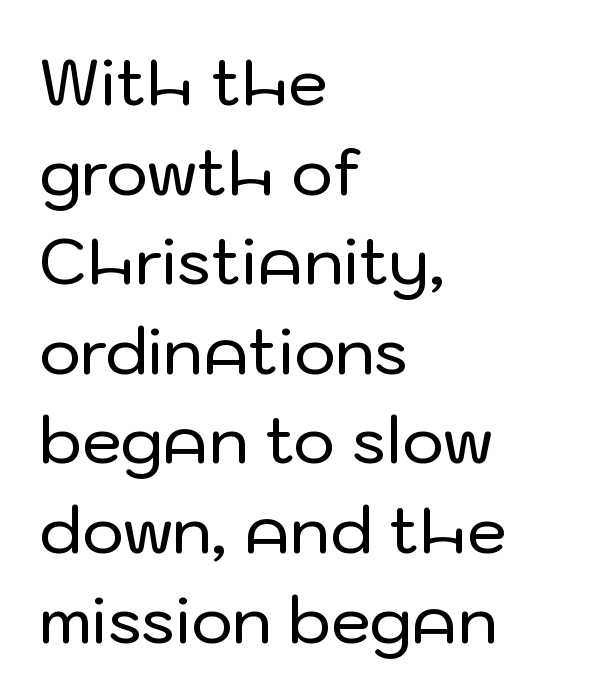
{"serif": "no", "italic": "no", "width": "normal", "stroke_contrast": "low", "x_height": "medium", "monospaced": "no", "underline": "no", "align": "left", "line_spacing": "normal", "line_spacing_ratio": 1.4, "letter_spacing": "normal", "letter_spacing_em": 0.0, "glyph_px": 64}
